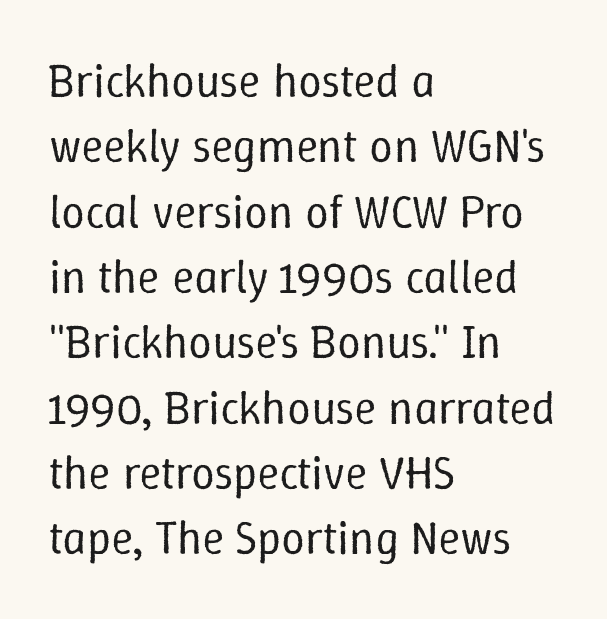
The image shows 47 px regular-weight type, upright; set left-aligned, normal line spacing (1.39x), normal letter spacing, not underlined; low stroke contrast and a medium x-height.
